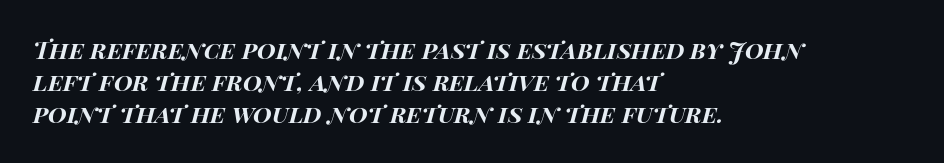
{"italic": "yes", "lean": "right", "slant_degrees": 14, "bold": "yes", "underline": "no", "align": "left", "line_spacing": "normal", "line_spacing_ratio": 1.33, "letter_spacing": "normal", "letter_spacing_em": 0.0, "glyph_px": 24}
